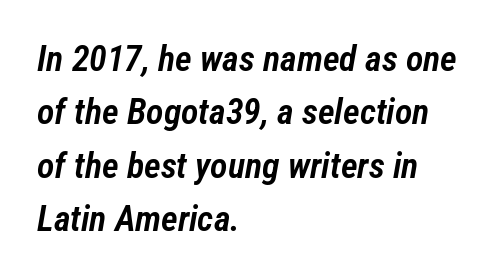
{"italic": "yes", "lean": "right", "slant_degrees": 12, "bold": "semi", "weight": "semibold", "width": "condensed", "stroke_contrast": "low", "x_height": "medium", "monospaced": "no", "underline": "no", "align": "left", "line_spacing": "normal", "line_spacing_ratio": 1.48, "letter_spacing": "normal", "letter_spacing_em": 0.0, "glyph_px": 36}
